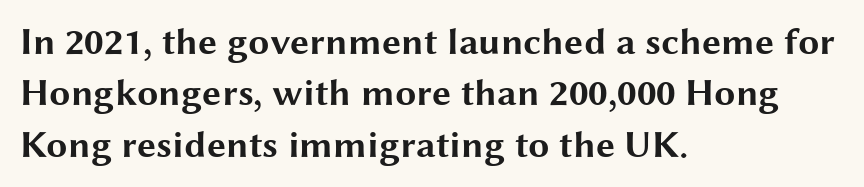
{"serif": "no", "italic": "no", "bold": "yes", "weight": "bold", "width": "wide", "stroke_contrast": "medium", "x_height": "medium", "monospaced": "no", "underline": "no", "align": "left", "line_spacing": "normal", "line_spacing_ratio": 1.35, "letter_spacing": "normal", "letter_spacing_em": 0.0, "glyph_px": 38}
